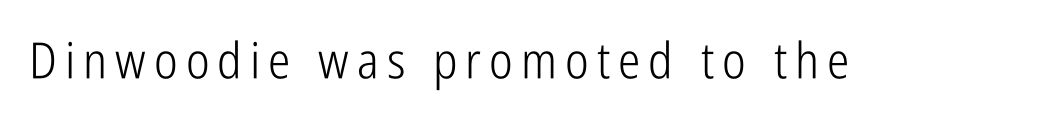
{"serif": "no", "italic": "no", "bold": "no", "weight": "light", "width": "condensed", "stroke_contrast": "low", "x_height": "medium", "monospaced": "no", "underline": "no", "glyph_px": 50}
